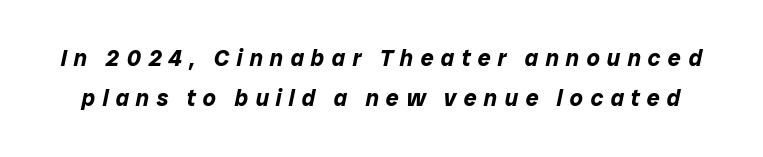
{"italic": "yes", "lean": "right", "slant_degrees": 12, "bold": "yes", "underline": "no", "line_spacing_ratio": 1.73, "letter_spacing": "wide", "letter_spacing_em": 0.31, "glyph_px": 23}
